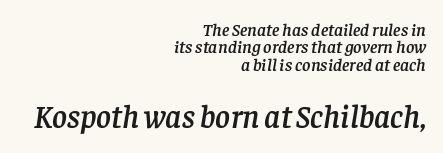
The image shows 32 px serif type, italic (leaning right); set right-aligned, tight line spacing (0.96x), normal letter spacing, not underlined; the second (bottom) block is 1.78x larger; low stroke contrast and a large x-height.
